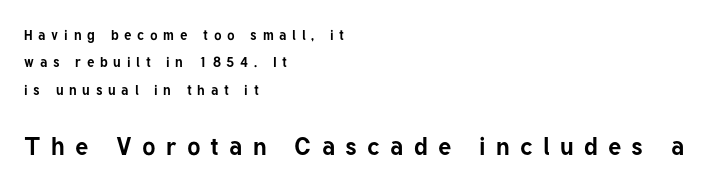
The image shows 25 px bold type, upright; set left-aligned, loose line spacing (1.96x), unusually wide letter spacing (+0.41 em), not underlined; the second (bottom) block is 1.79x larger.
